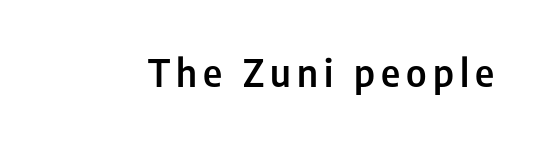
The image shows 38 px semibold, condensed sans-serif type, upright; set not underlined; low stroke contrast and a medium x-height.
